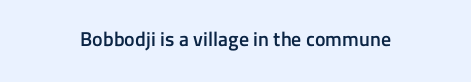
I'd describe the lettering as semibold — firm but not a full bold. The string is rendered with underlining switched off. If you drew a line through each stem, it would be perfectly vertical. Observe the ordinary spacing: letters are neighbours, not strangers.
